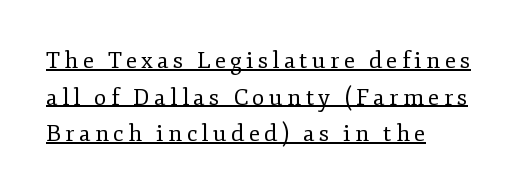
The image shows 23 px text type, upright; set left-aligned, normal line spacing (1.59x), underlined.
